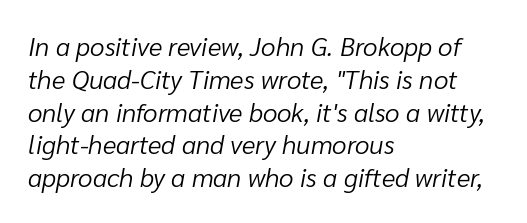
The image shows 26 px text type, italic (leaning right); set left-aligned, normal line spacing (1.26x), normal letter spacing, not underlined.
